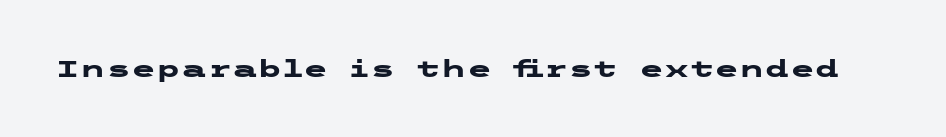
Q: Is the text bold? A: Yes.
Q: Is the text italic (slanted)? A: No, it is upright.
Q: Is the text underlined? A: No.
Q: Is the spacing between letters normal or unusually wide? A: Normal.
